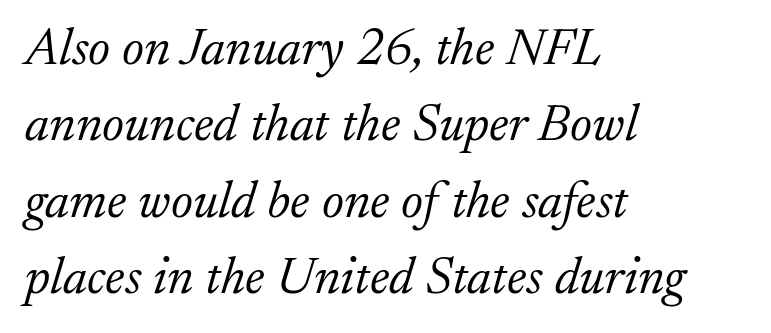
The type is set solid horizontally, with unmodified tracking. Heft: none added — not bold. This rendering employs a face with finishing strokes, i.e., a serif. An italicized treatment has been applied to the whole sample. Left-aligned paragraph, ragged on the right.
